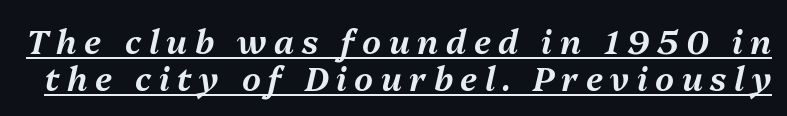
{"italic": "yes", "lean": "right", "slant_degrees": 13, "width": "normal", "stroke_contrast": "medium", "x_height": "medium", "monospaced": "no", "underline": "yes", "line_spacing": "tight", "line_spacing_ratio": 1.12, "letter_spacing": "wide", "letter_spacing_em": 0.23, "glyph_px": 33}
